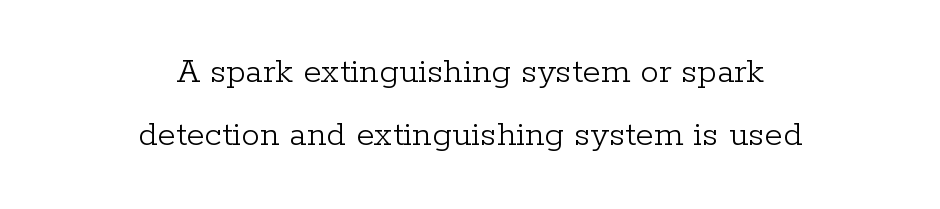
{"serif": "yes", "italic": "no", "bold": "no", "weight": "light", "width": "normal", "stroke_contrast": "low", "x_height": "medium", "monospaced": "no", "underline": "no", "align": "center", "line_spacing_ratio": 1.71, "letter_spacing": "normal", "letter_spacing_em": 0.0, "glyph_px": 37}
